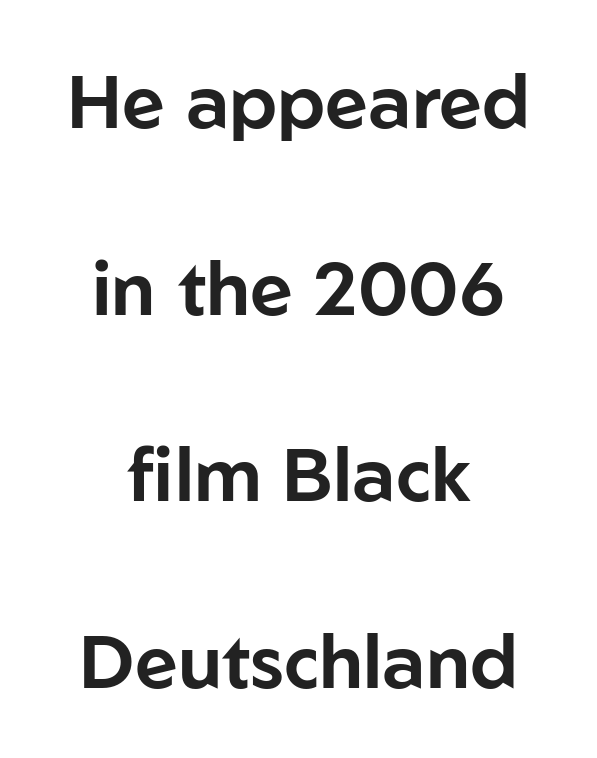
The image shows 75 px sans-serif type, upright; set centered, loose line spacing (2.49x), normal letter spacing, not underlined; low stroke contrast and a medium x-height.
